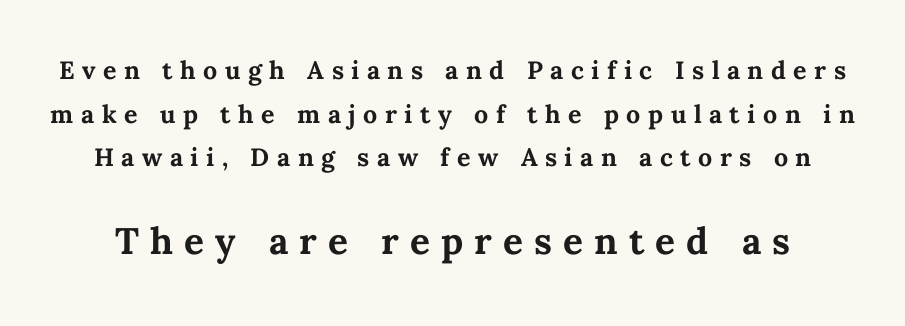
The image shows 37 px bold type, upright; set line spacing 1.75x, unusually wide letter spacing (+0.3 em), not underlined; the second (bottom) block is 1.48x larger; medium stroke contrast and a medium x-height.
